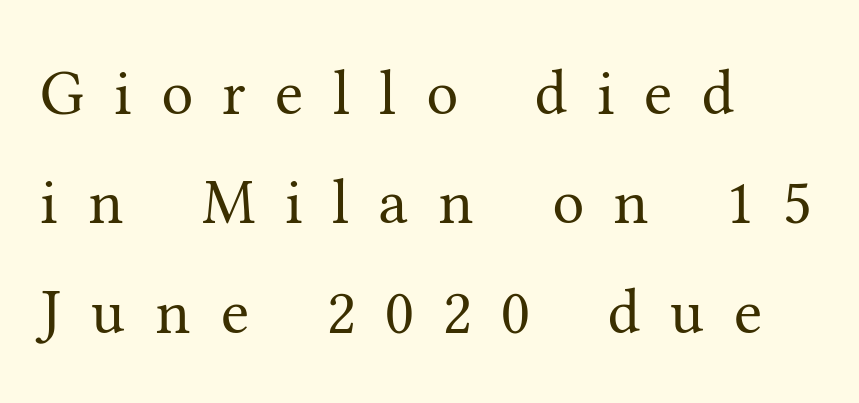
Q: Is the text bold? A: No.
Q: Is the text italic (slanted)? A: No, it is upright.
Q: Is the typeface a serif or a sans-serif typeface? A: Serif.
Q: Is the text underlined? A: No.
Q: How is the paragraph aligned? A: Left-aligned.
Q: Is the spacing between letters normal or unusually wide? A: Unusually wide.
Q: Width (condensed, normal, or wide)? A: Normal.
Q: Stroke contrast? A: Medium.
Q: x-height? A: Medium.
Q: Monospaced? A: No.
